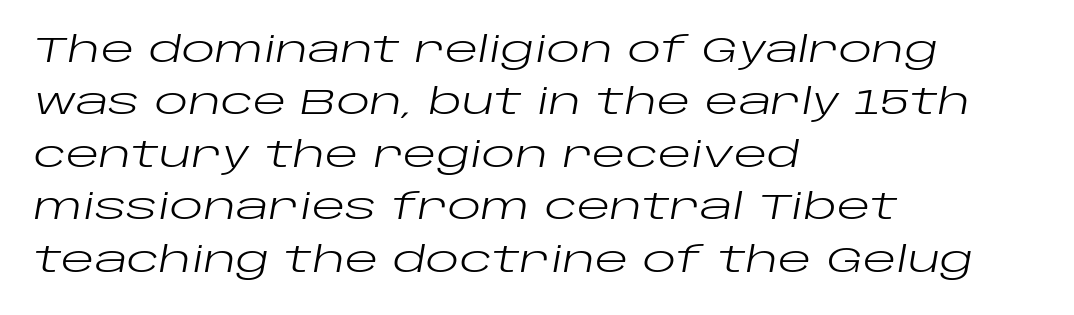
Q: Is the text bold? A: No.
Q: Is the text italic (slanted)? A: Yes, it leans right by about 10 degrees.
Q: Is the text underlined? A: No.
Q: How is the paragraph aligned? A: Left-aligned.
Q: Is the spacing between letters normal or unusually wide? A: Normal.
Q: Is the spacing between lines tight, normal or loose? A: Normal.
Q: Width (condensed, normal, or wide)? A: Wide.
Q: Stroke contrast? A: Low.
Q: x-height? A: Large.
Q: Monospaced? A: No.
